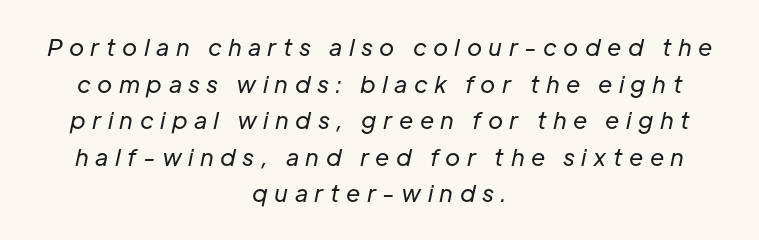
{"italic": "yes", "lean": "right", "slant_degrees": 12, "bold": "no", "underline": "no", "align": "center", "line_spacing": "normal", "line_spacing_ratio": 1.59, "letter_spacing": "wide", "letter_spacing_em": 0.28, "glyph_px": 23}
